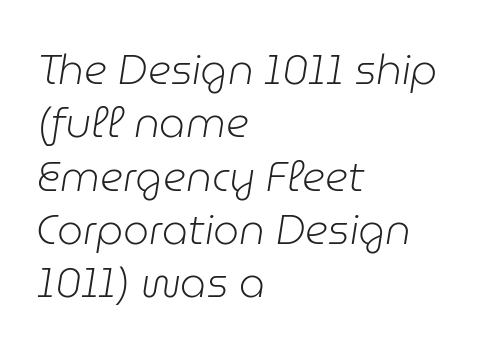
{"italic": "yes", "lean": "right", "slant_degrees": 9, "bold": "no", "weight": "light", "width": "normal", "stroke_contrast": "low", "x_height": "medium", "monospaced": "no", "underline": "no", "align": "left", "line_spacing": "normal", "line_spacing_ratio": 1.3, "letter_spacing": "normal", "letter_spacing_em": 0.0, "glyph_px": 41}
